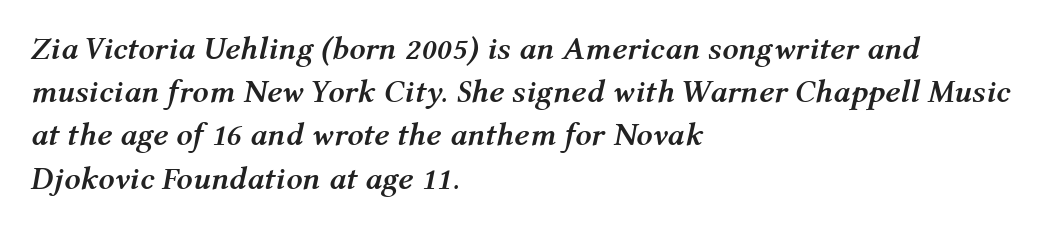
Q: Is the text bold? A: Yes.
Q: Is the text italic (slanted)? A: Yes, it leans right by about 12 degrees.
Q: Is the text underlined? A: No.
Q: How is the paragraph aligned? A: Left-aligned.
Q: Is the spacing between letters normal or unusually wide? A: Normal.
Q: Is the spacing between lines tight, normal or loose? A: Normal.
Q: Width (condensed, normal, or wide)? A: Normal.
Q: Stroke contrast? A: Medium.
Q: x-height? A: Medium.
Q: Monospaced? A: No.
